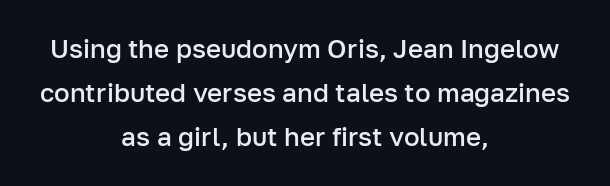
Q: Is the text bold? A: Semi-bold.
Q: Is the text italic (slanted)? A: No, it is upright.
Q: Is the text underlined? A: No.
Q: How is the paragraph aligned? A: Centered.
Q: Is the spacing between letters normal or unusually wide? A: Normal.
Q: Is the spacing between lines tight, normal or loose? A: Normal.
